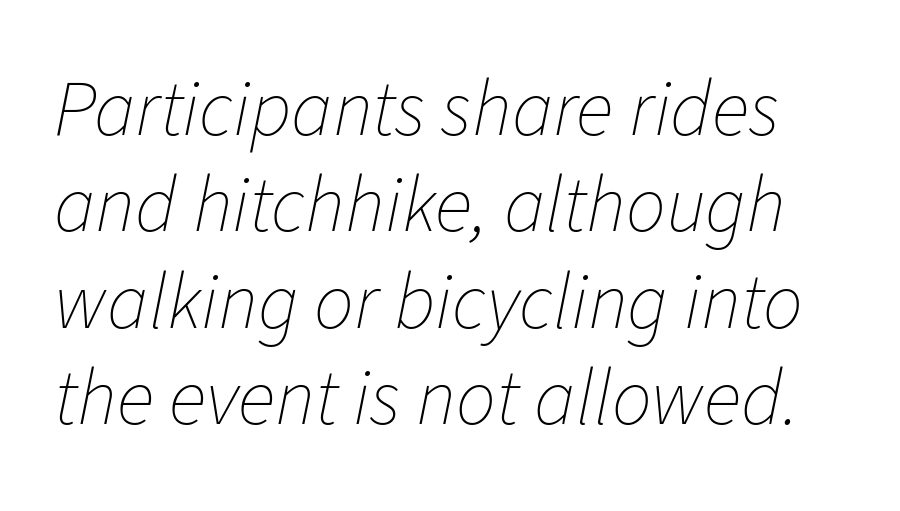
{"italic": "yes", "lean": "right", "slant_degrees": 11, "bold": "no", "weight": "thin", "width": "normal", "stroke_contrast": "low", "x_height": "medium", "monospaced": "no", "underline": "no", "line_spacing_ratio": 1.22, "letter_spacing": "normal", "letter_spacing_em": 0.0, "glyph_px": 79}
